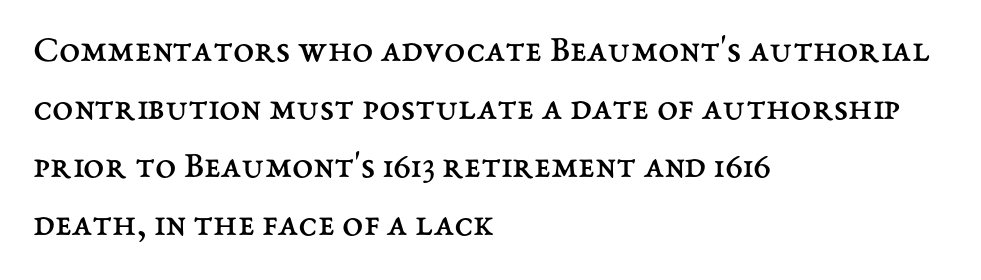
Unbolded letterforms with no extra heft. Alignment: flush left. No word sits above an underline. Each letter keeps its own natural width here, so spacing adapts to shape.
